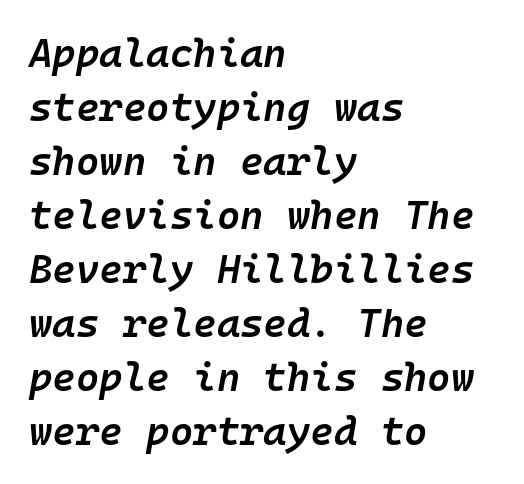
The image shows 40 px semibold type, italic (leaning right), monospaced; set left-aligned, normal line spacing (1.35x), normal letter spacing, not underlined; low stroke contrast and a medium x-height.
